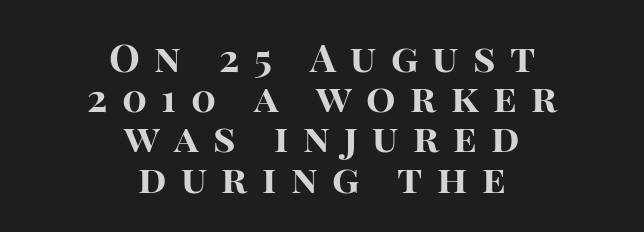
The image shows 39 px bold sans-serif type, upright; set centered, tight line spacing (1.03x), unusually wide letter spacing (+0.37 em), not underlined; high stroke contrast and a large x-height.
